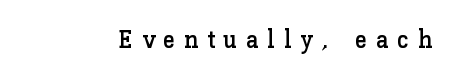
Does the lettering tilt? It doesn't — this is upright. Quick note: underline off. Is the letter spacing exaggerated? Yes — the characters are pushed far apart.
